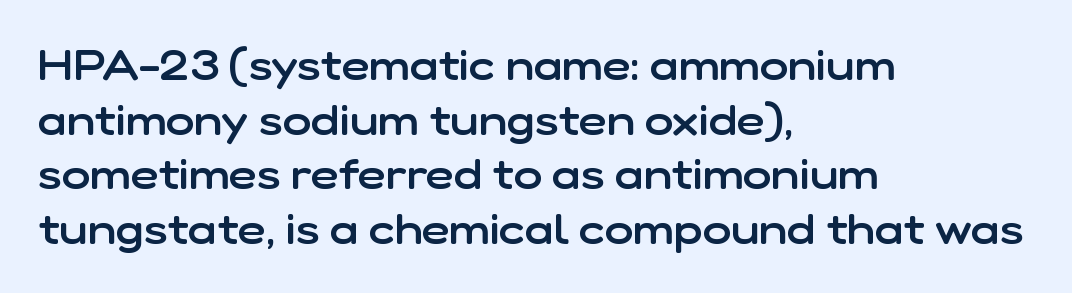
The image shows 43 px semibold sans-serif type, upright; set left-aligned, normal line spacing (1.27x), normal letter spacing, not underlined; low stroke contrast and a medium x-height.
